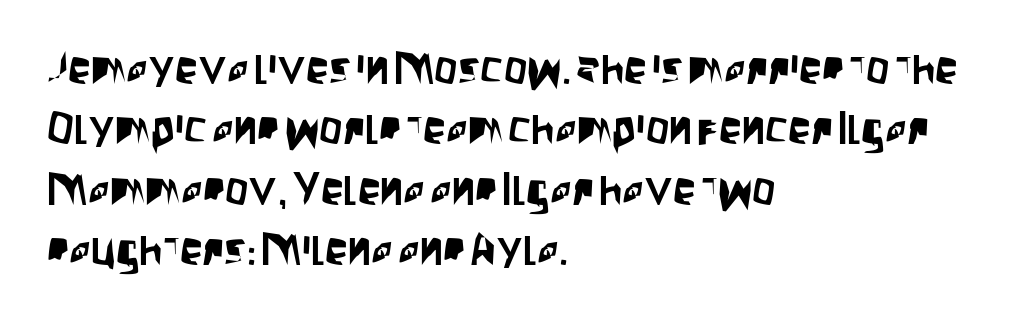
{"serif": "no", "italic": "no", "width": "condensed", "stroke_contrast": "low", "x_height": "large", "monospaced": "no", "underline": "no", "align": "left", "line_spacing": "normal", "line_spacing_ratio": 1.31, "letter_spacing": "normal", "letter_spacing_em": 0.0, "glyph_px": 46}
